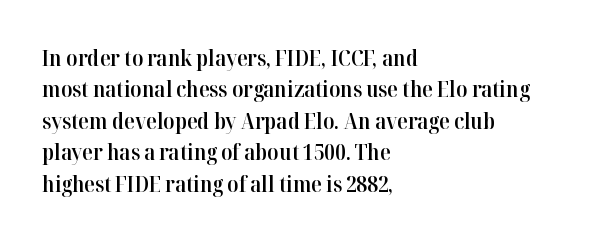
{"italic": "no", "bold": "semi", "underline": "no", "align": "left", "line_spacing": "normal", "line_spacing_ratio": 1.43, "letter_spacing": "normal", "letter_spacing_em": 0.0, "glyph_px": 22}
